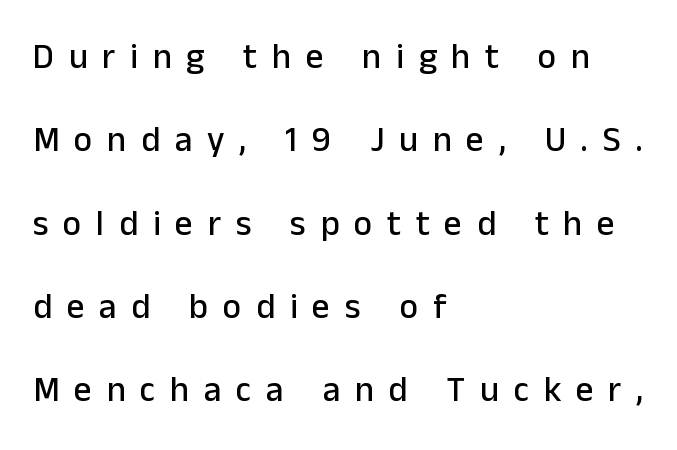
Do the characters align in a grid? No, the font is proportional. Vertically, the passage feels expansive, rows floating well apart. Observe the wide spacing: letters keep a clear distance from each other. Honestly, there is no underline to notice here at all. The typesetter chose a ragged-right arrangement here.
